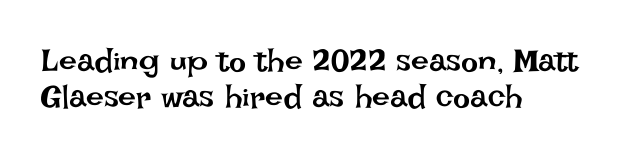
Q: Is the text bold? A: No.
Q: Is the text italic (slanted)? A: No, it is upright.
Q: Is the text underlined? A: No.
Q: How is the paragraph aligned? A: Left-aligned.
Q: Is the spacing between letters normal or unusually wide? A: Normal.
Q: Is the spacing between lines tight, normal or loose? A: Tight.
Q: Width (condensed, normal, or wide)? A: Normal.
Q: Stroke contrast? A: Low.
Q: x-height? A: Large.
Q: Monospaced? A: No.
